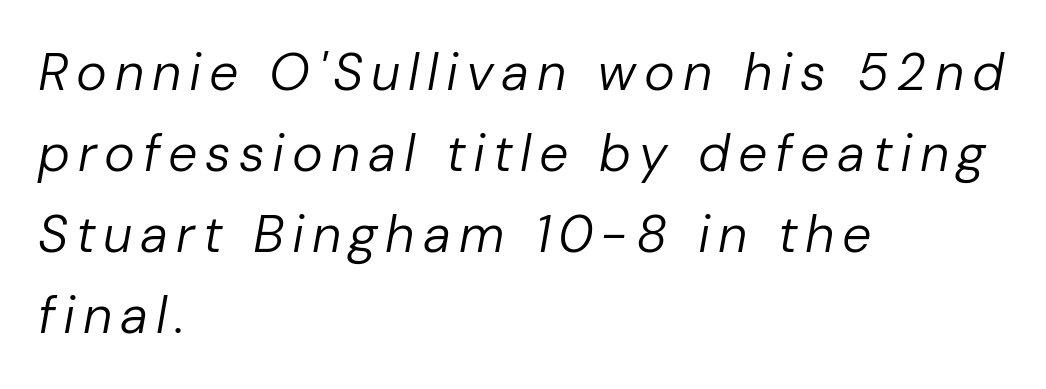
Q: Is the text bold? A: No.
Q: Is the text italic (slanted)? A: Yes, it leans right by about 10 degrees.
Q: Is the text underlined? A: No.
Q: How is the paragraph aligned? A: Left-aligned.
Q: Is the spacing between lines tight, normal or loose? A: Normal.
Q: Width (condensed, normal, or wide)? A: Normal.
Q: Stroke contrast? A: Low.
Q: x-height? A: Medium.
Q: Monospaced? A: No.
